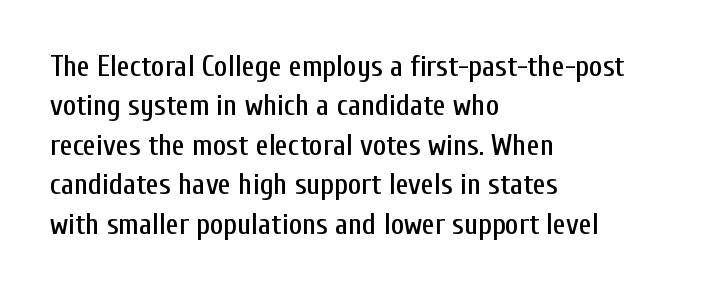
Q: Is the text italic (slanted)? A: No, it is upright.
Q: Is the typeface a serif or a sans-serif typeface? A: Sans-serif.
Q: Is the text underlined? A: No.
Q: How is the paragraph aligned? A: Left-aligned.
Q: Is the spacing between letters normal or unusually wide? A: Normal.
Q: Is the spacing between lines tight, normal or loose? A: Normal.
Q: Width (condensed, normal, or wide)? A: Condensed.
Q: Stroke contrast? A: Low.
Q: x-height? A: Medium.
Q: Monospaced? A: No.
